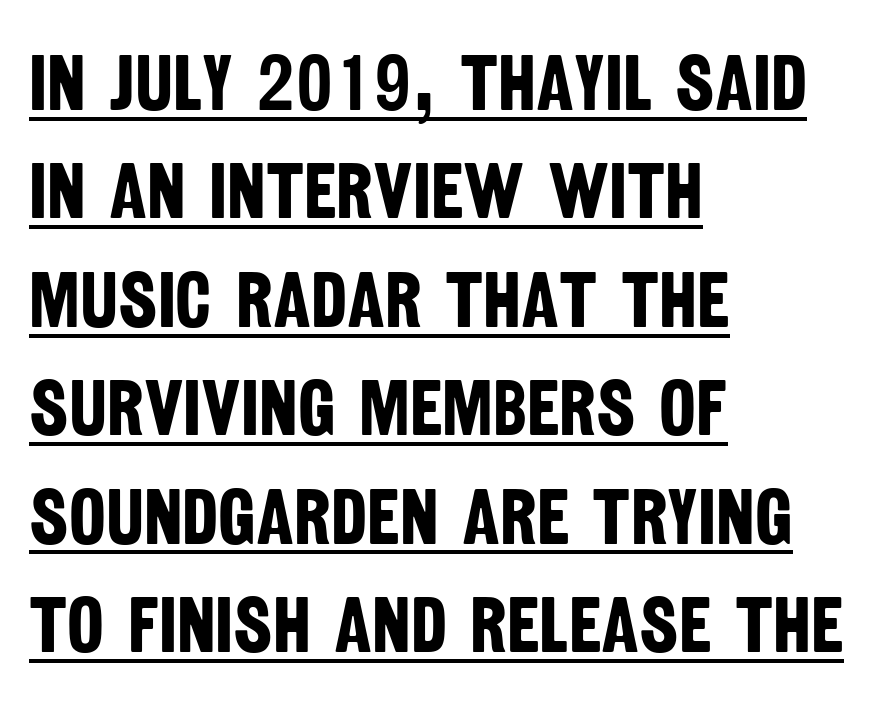
{"serif": "no", "bold": "yes", "weight": "bold", "width": "condensed", "stroke_contrast": "low", "x_height": "large", "monospaced": "no", "underline": "yes", "align": "left", "line_spacing": "normal", "line_spacing_ratio": 1.39, "letter_spacing": "normal", "letter_spacing_em": 0.0, "glyph_px": 78}
